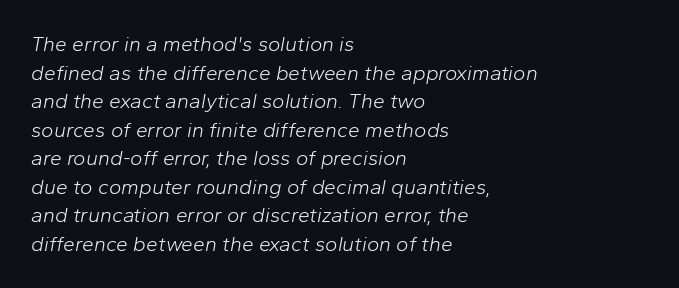
{"italic": "yes", "lean": "right", "slant_degrees": 10, "bold": "no", "underline": "no", "align": "left", "line_spacing": "normal", "line_spacing_ratio": 1.36, "letter_spacing": "normal", "letter_spacing_em": 0.0, "glyph_px": 21}
